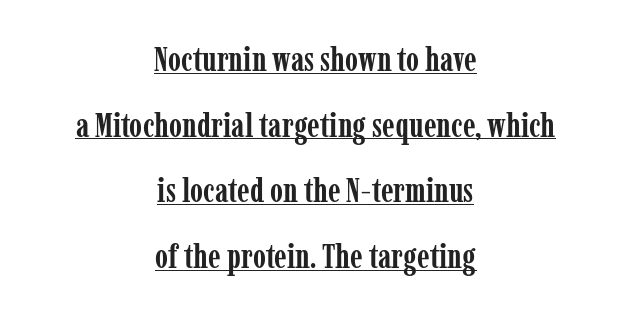
{"serif": "yes", "italic": "no", "bold": "yes", "weight": "semibold", "width": "condensed", "stroke_contrast": "low", "x_height": "medium", "monospaced": "no", "underline": "yes", "align": "center", "line_spacing": "loose", "line_spacing_ratio": 1.99, "letter_spacing": "normal", "letter_spacing_em": 0.0, "glyph_px": 33}
